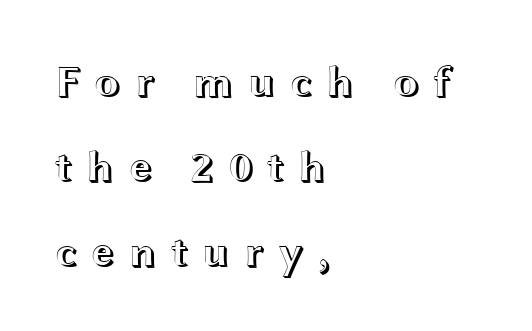
{"italic": "no", "width": "wide", "x_height": "medium", "monospaced": "no", "underline": "no", "align": "left", "line_spacing": "loose", "line_spacing_ratio": 1.93, "letter_spacing": "wide", "letter_spacing_em": 0.3, "glyph_px": 44}
